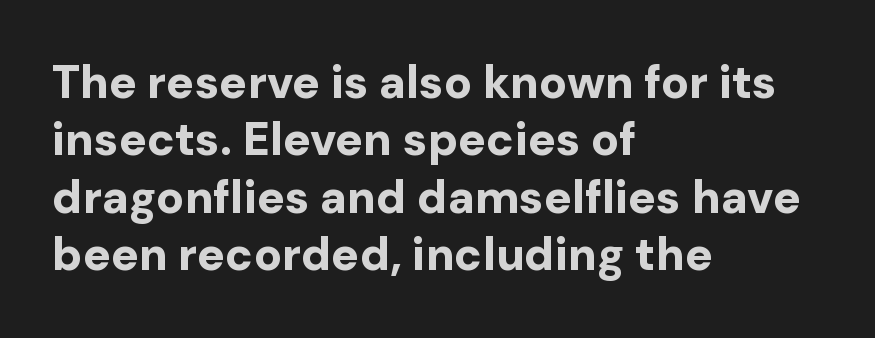
{"serif": "no", "italic": "no", "bold": "yes", "weight": "bold", "width": "normal", "stroke_contrast": "low", "x_height": "medium", "monospaced": "no", "underline": "no", "align": "left", "line_spacing": "normal", "line_spacing_ratio": 1.25, "letter_spacing": "normal", "letter_spacing_em": 0.0, "glyph_px": 46}
